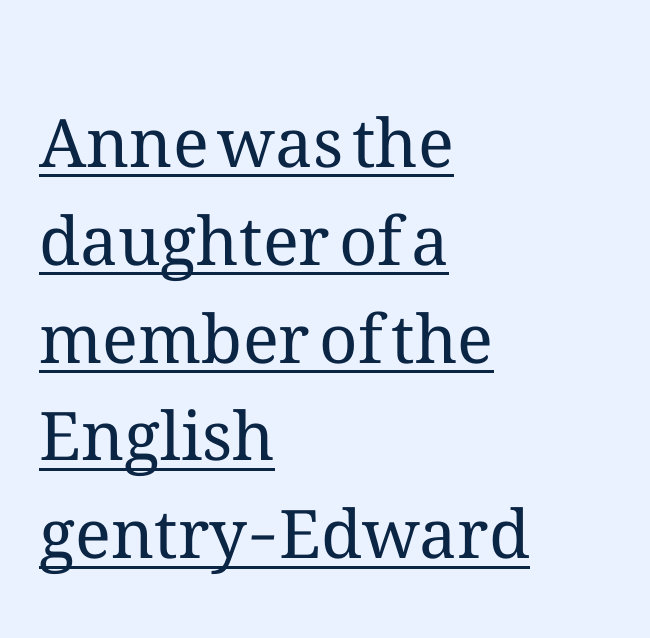
Leftover space on each line is placed entirely after the last word. This sample has the flowing, uneven cadence of proportional lettering. Counters stay open thanks to moderate or lighter strokes. If you measured baseline to baseline, you'd find a middling distance. Notice how a bar underscores the lettering throughout. These lines keep a tight, regular rhythm from letter to letter.
